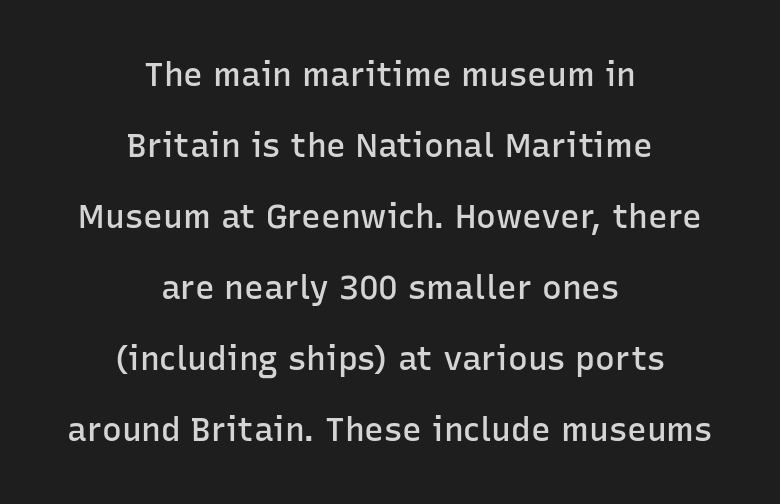
The image shows 33 px semibold sans-serif type, upright; set centered, loose line spacing (2.15x), normal letter spacing, not underlined; low stroke contrast and a medium x-height.
